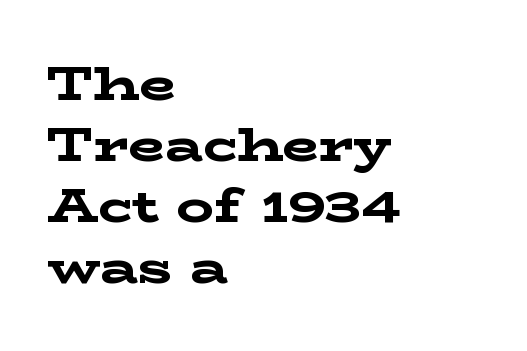
{"serif": "yes", "italic": "no", "bold": "yes", "weight": "bold", "width": "wide", "stroke_contrast": "low", "x_height": "medium", "monospaced": "no", "underline": "no", "align": "left", "line_spacing": "normal", "line_spacing_ratio": 1.3, "letter_spacing": "normal", "letter_spacing_em": 0.0, "glyph_px": 47}
